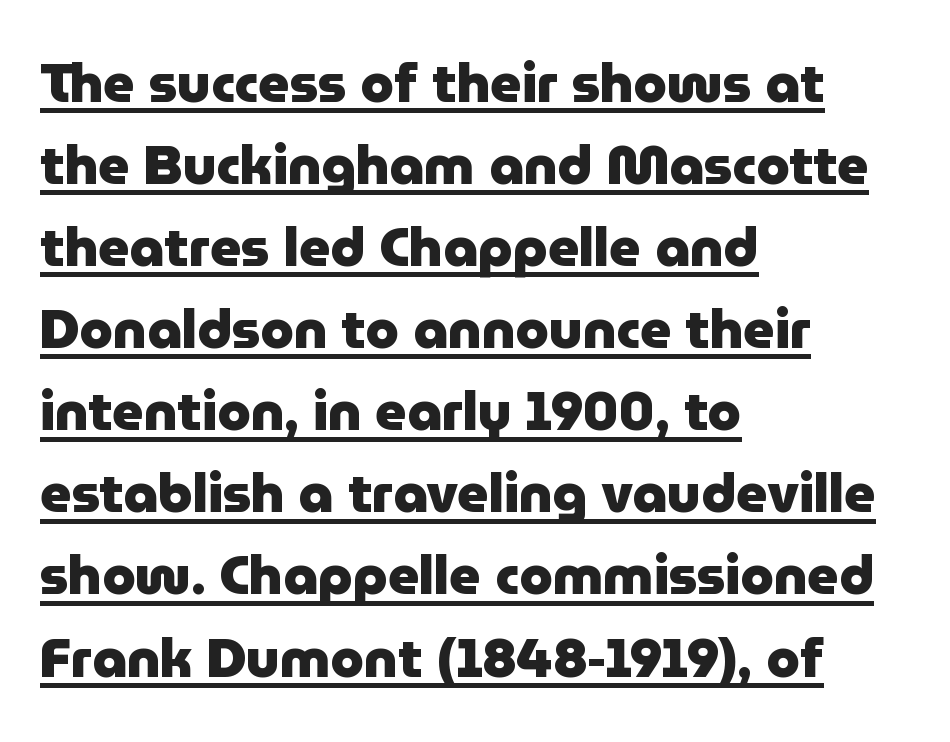
Line spacing here is normal. Examine the stroke ends and you'll find no serifs. Characters remain perfectly vertical along every line. Think of a printed novel: that variable character pitch is what you see here. Casual observation: everything's shoved over to the left. No extra tracking has been applied to these lines.
